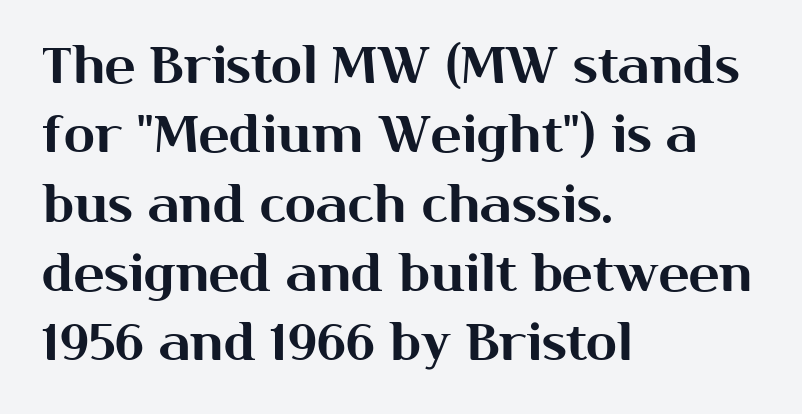
Alignment: flush left. Upright lettering throughout. What kind of face is this? One without serifs — a sans. Any mark beneath the type? The region is blank.
